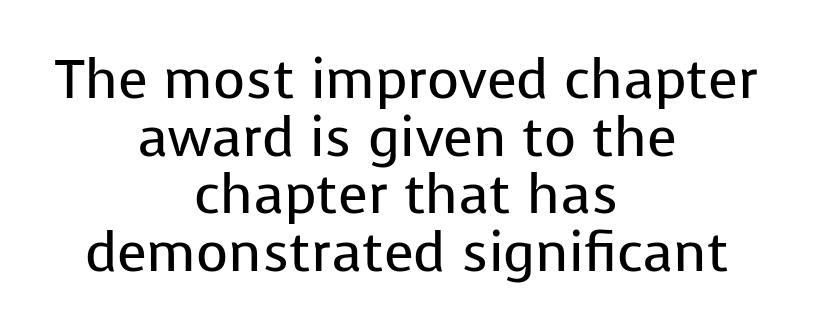
The line-height multiplier appears low, near solid setting. Unmarked baselines from the first word to the last. Think standard paragraph weight, or any step lighter than that. The characters display no serif detailing; their extremities are plain.
